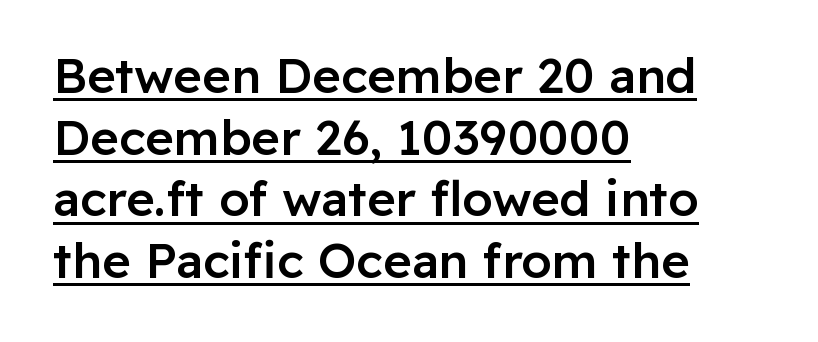
The passage shown is typed in a proportional face where columns would drift. Does a line run under the words? Yes, clearly. The strokes are fattened partway — semibold, not bold. The horizontal fit of the characters is conventional and even.
